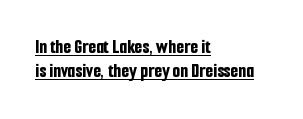
The image shows 20 px bold type, upright; set left-aligned, line spacing 1.21x, normal letter spacing, underlined.
